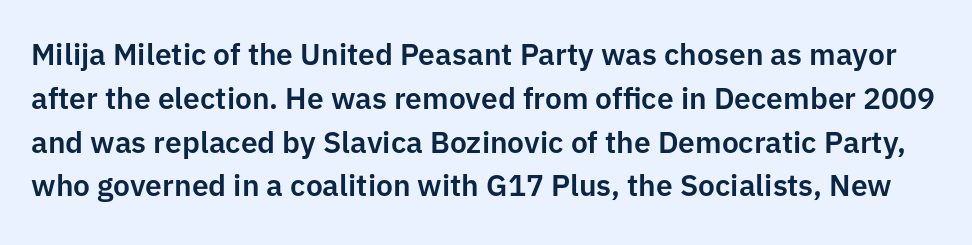
{"serif": "no", "italic": "no", "width": "normal", "stroke_contrast": "low", "x_height": "medium", "monospaced": "no", "underline": "no", "line_spacing": "normal", "line_spacing_ratio": 1.46, "letter_spacing": "normal", "letter_spacing_em": 0.0, "glyph_px": 30}
